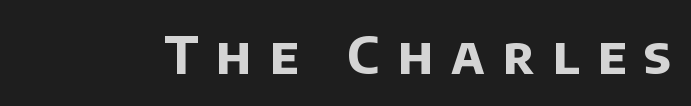
The image shows 52 px bold sans-serif type; set unusually wide letter spacing (+0.34 em), not underlined; low stroke contrast and a large x-height.
